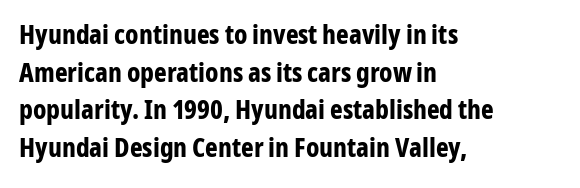
Q: Is the text bold? A: Yes.
Q: Is the text italic (slanted)? A: No, it is upright.
Q: Is the text underlined? A: No.
Q: How is the paragraph aligned? A: Left-aligned.
Q: Is the spacing between letters normal or unusually wide? A: Normal.
Q: Is the spacing between lines tight, normal or loose? A: Normal.
